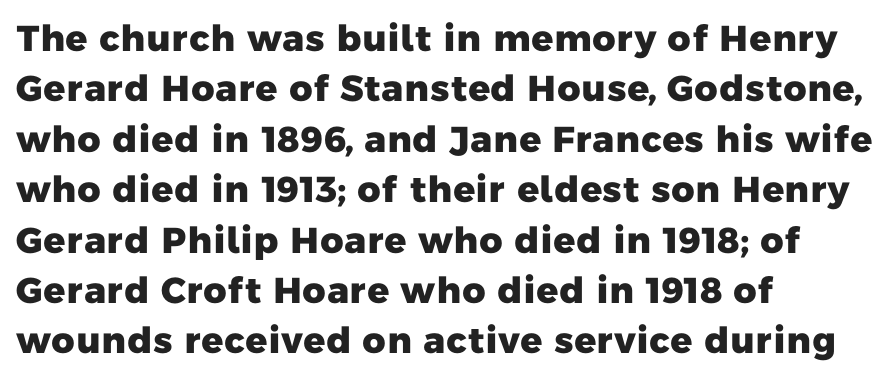
These lines are set flush left with a ragged right edge. These lines are rendered in a variable-pitch font. Any mark beneath the type? The region is blank. Normally led — the rows are evenly, conventionally spaced. Weight check: bold — yes, fully. Compared with typical body copy, the letter spacing here is the same.
